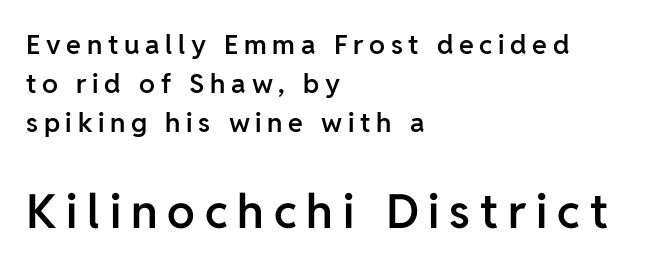
Does extra space separate the letters? Yes, quite a lot of it. The lines in this sample share a left origin and differ only in where they stop. Italic: no, the glyphs are upright roman. Caption: semibold face, moderately heavy strokes. This is sans-serif lettering, the kind often seen on screens and signage. Note the varied advance widths — an 'i' is clearly narrower than an 'm'.
